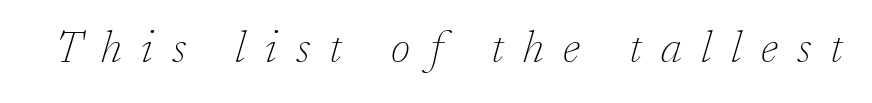
Q: Is the text bold? A: No.
Q: Is the text italic (slanted)? A: Yes, it leans right by about 17 degrees.
Q: Is the typeface a serif or a sans-serif typeface? A: Serif.
Q: Is the text underlined? A: No.
Q: Is the spacing between letters normal or unusually wide? A: Unusually wide.
Q: Width (condensed, normal, or wide)? A: Normal.
Q: Stroke contrast? A: Low.
Q: x-height? A: Medium.
Q: Monospaced? A: No.
